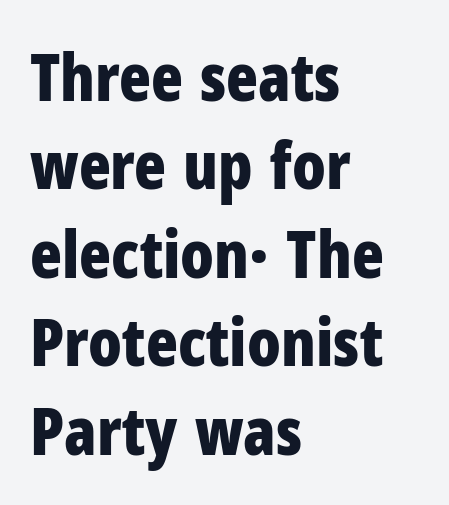
{"serif": "no", "italic": "no", "bold": "yes", "weight": "bold", "width": "condensed", "stroke_contrast": "low", "x_height": "medium", "monospaced": "no", "underline": "no", "align": "left", "line_spacing": "normal", "line_spacing_ratio": 1.34, "letter_spacing": "normal", "letter_spacing_em": 0.0, "glyph_px": 66}
